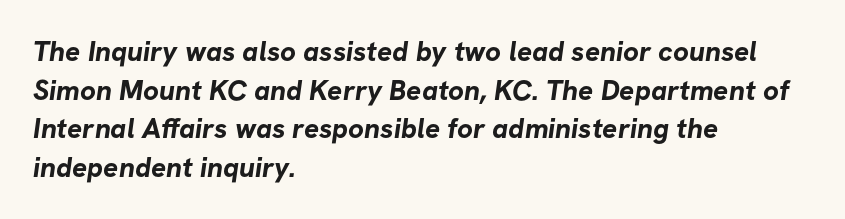
Q: Is the text bold? A: Yes.
Q: Is the typeface a serif or a sans-serif typeface? A: Sans-serif.
Q: Is the text underlined? A: No.
Q: How is the paragraph aligned? A: Left-aligned.
Q: Is the spacing between letters normal or unusually wide? A: Normal.
Q: Is the spacing between lines tight, normal or loose? A: Normal.
Q: Width (condensed, normal, or wide)? A: Normal.
Q: Stroke contrast? A: Low.
Q: x-height? A: Medium.
Q: Monospaced? A: No.
